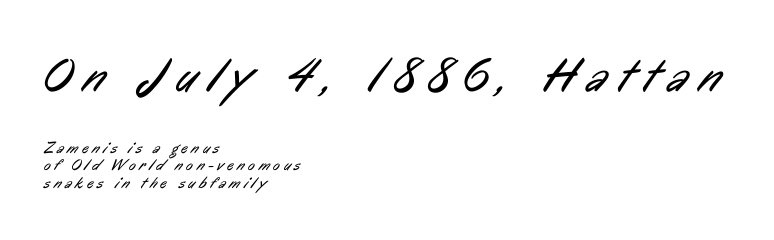
{"serif": "no", "bold": "no", "weight": "regular", "width": "condensed", "stroke_contrast": "low", "x_height": "medium", "monospaced": "no", "underline": "no", "align": "left", "line_spacing": "tight", "line_spacing_ratio": 1.11, "letter_spacing": "wide", "letter_spacing_em": 0.24, "larger_block": "first", "size_ratio": 3.0, "glyph_px": 48}
